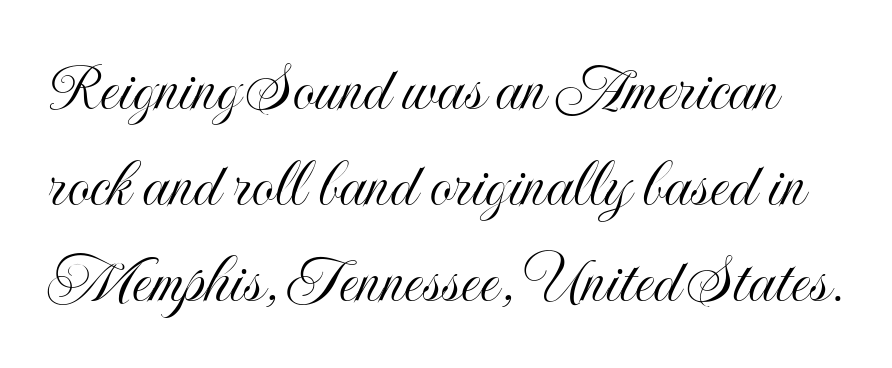
{"width": "condensed", "x_height": "small", "monospaced": "no", "underline": "no", "line_spacing": "normal", "line_spacing_ratio": 1.33, "letter_spacing": "normal", "letter_spacing_em": 0.0, "glyph_px": 72}
